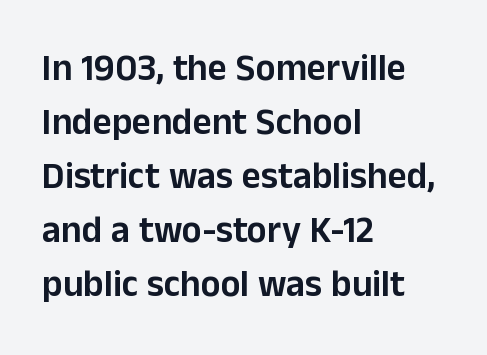
The image shows 37 px sans-serif type, upright; set left-aligned, normal line spacing (1.46x), normal letter spacing, not underlined; low stroke contrast and a medium x-height.
